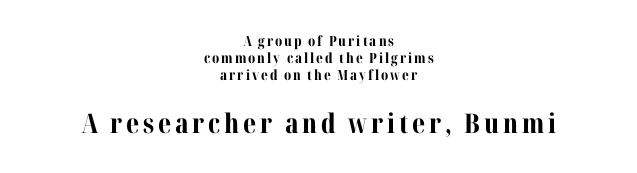
Q: Is the text bold? A: Yes.
Q: Is the text italic (slanted)? A: No, it is upright.
Q: Is the text underlined? A: No.
Q: How is the paragraph aligned? A: Centered.
Q: Which block of text is set in a larger size, the first (top) or the second (bottom)? A: The second (bottom) one.
